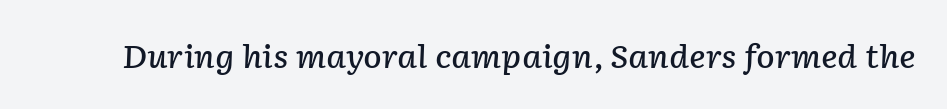
The gaps between neighbouring characters are ordinary and unremarkable. Plain, unruled lines of type. Is the type bold? Partly — it's a semibold, heavier than regular but not fully bold. You could not count columns in this text — the font is proportionally spaced. Compared with ordinary roman type, these characters are visibly tilted.
